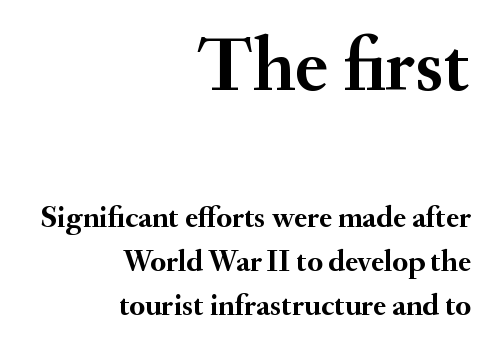
Strong, thick strokes mark this as bold type. Rule under the text: the space is simply empty. Note the varied advance widths — an 'i' is clearly narrower than an 'm'. Look at the glyph heights: the upper group is clearly the bigger setting. Glyph-to-glyph distance matches everyday printed text. Unlike italic type, these characters show no tilt at all.
